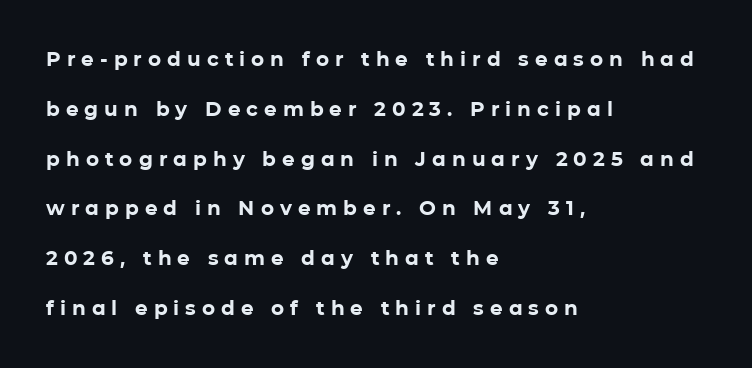
{"italic": "no", "bold": "yes", "underline": "no", "align": "left", "line_spacing": "loose", "line_spacing_ratio": 2.49, "letter_spacing": "wide", "letter_spacing_em": 0.3, "glyph_px": 20}
